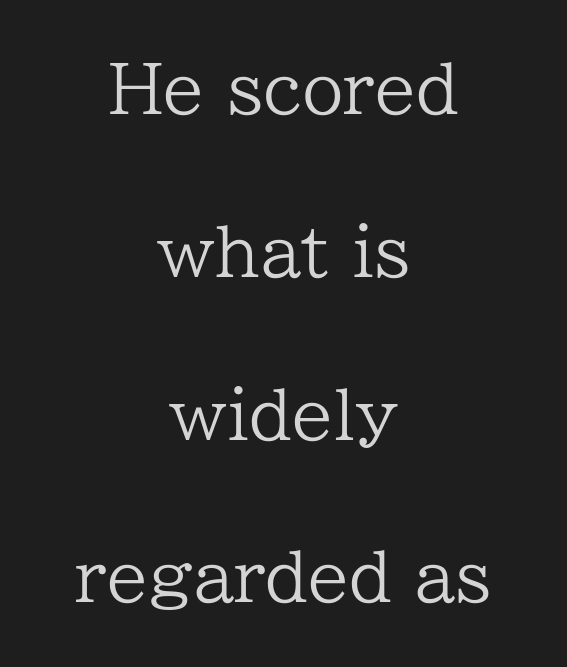
The image shows 67 px regular-weight serif type, upright; set centered, loose line spacing (2.43x), normal letter spacing, not underlined; low stroke contrast and a medium x-height.
